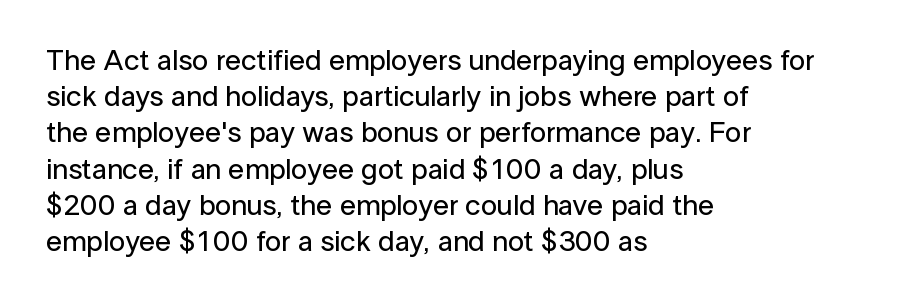
{"serif": "no", "italic": "no", "width": "normal", "stroke_contrast": "low", "x_height": "medium", "monospaced": "no", "underline": "no", "align": "left", "line_spacing": "normal", "line_spacing_ratio": 1.25, "letter_spacing": "normal", "letter_spacing_em": 0.0, "glyph_px": 29}
